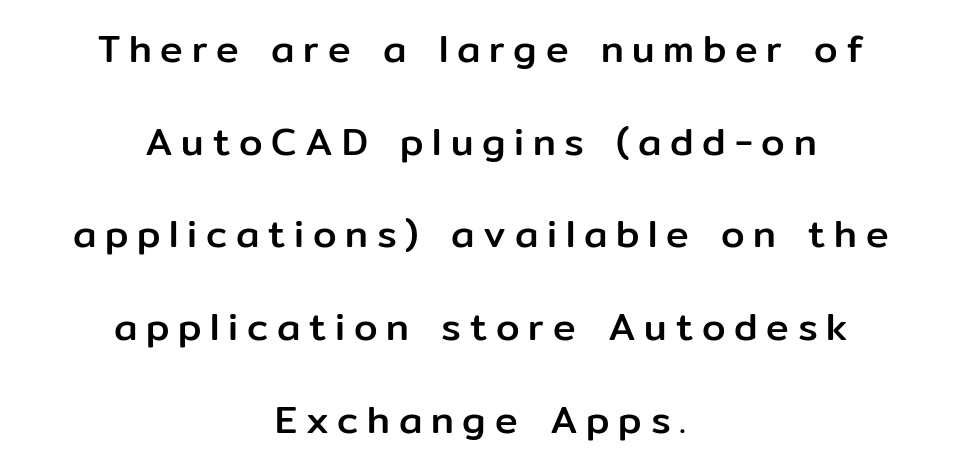
{"serif": "no", "italic": "no", "width": "normal", "stroke_contrast": "low", "x_height": "medium", "monospaced": "no", "underline": "no", "align": "center", "line_spacing": "loose", "line_spacing_ratio": 2.44, "letter_spacing": "wide", "letter_spacing_em": 0.23, "glyph_px": 38}
